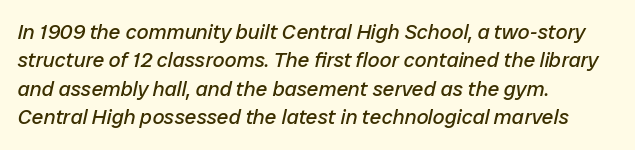
{"italic": "yes", "lean": "right", "slant_degrees": 12, "bold": "no", "underline": "no", "align": "left", "line_spacing": "normal", "line_spacing_ratio": 1.35, "letter_spacing": "normal", "letter_spacing_em": 0.0, "glyph_px": 21}
